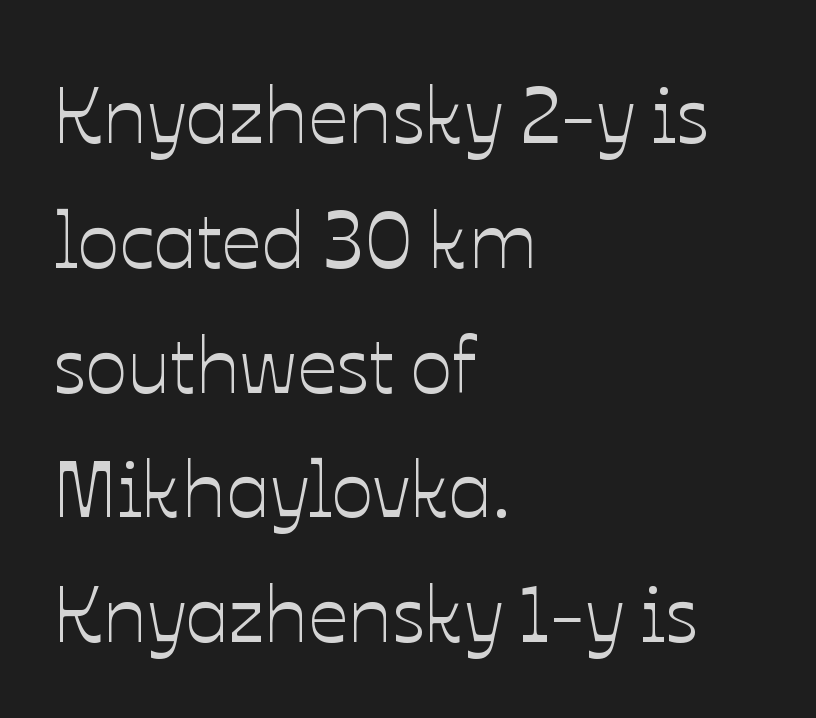
The image shows 79 px text type, upright; set left-aligned, normal line spacing (1.58x), normal letter spacing, not underlined; low stroke contrast and a medium x-height.
